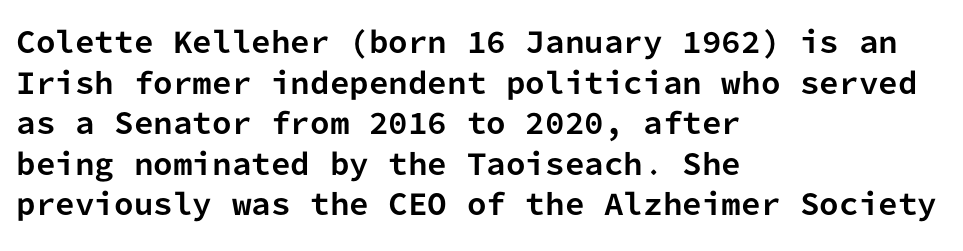
{"serif": "no", "italic": "no", "bold": "yes", "weight": "bold", "width": "normal", "stroke_contrast": "low", "x_height": "medium", "monospaced": "yes", "underline": "no", "align": "left", "line_spacing": "normal", "line_spacing_ratio": 1.45, "letter_spacing": "normal", "letter_spacing_em": 0.0, "glyph_px": 28}
